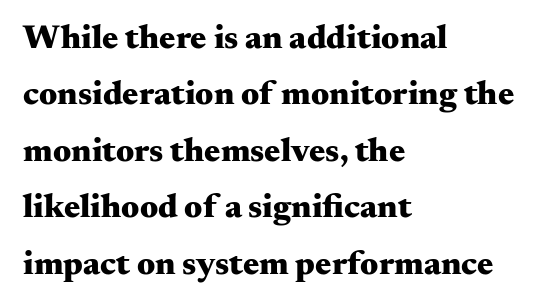
{"serif": "yes", "italic": "no", "bold": "yes", "weight": "heavy", "width": "wide", "stroke_contrast": "medium", "x_height": "small", "monospaced": "no", "underline": "no", "align": "left", "line_spacing": "normal", "line_spacing_ratio": 1.66, "letter_spacing": "normal", "letter_spacing_em": 0.0, "glyph_px": 34}
